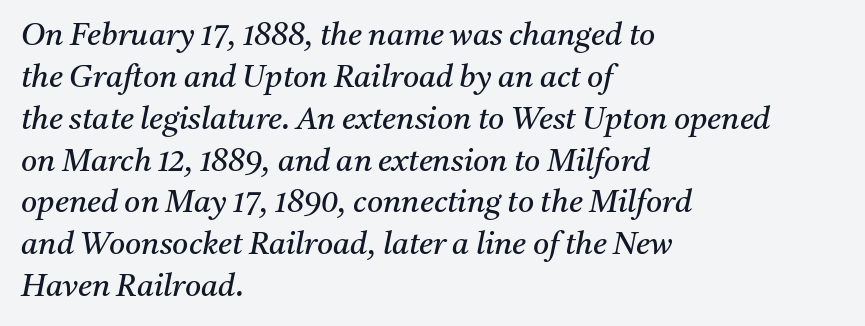
The image shows 31 px regular-weight serif type, italic (leaning right); set left-aligned, normal line spacing (1.35x), normal letter spacing, not underlined; medium stroke contrast and a medium x-height.
